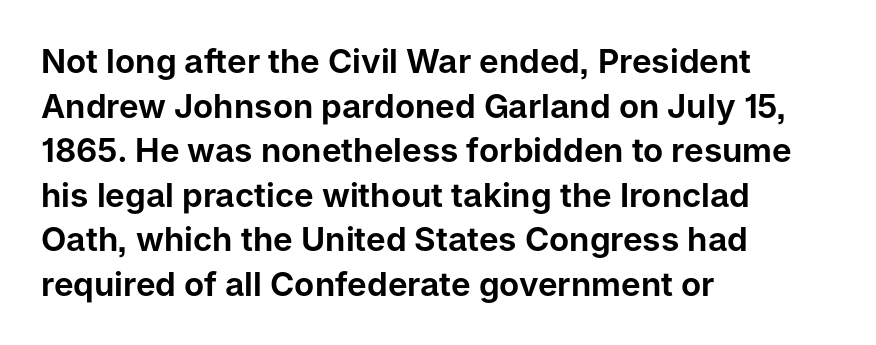
The image shows 33 px sans-serif type, upright; set left-aligned, normal line spacing (1.35x), normal letter spacing, not underlined; low stroke contrast and a medium x-height.
